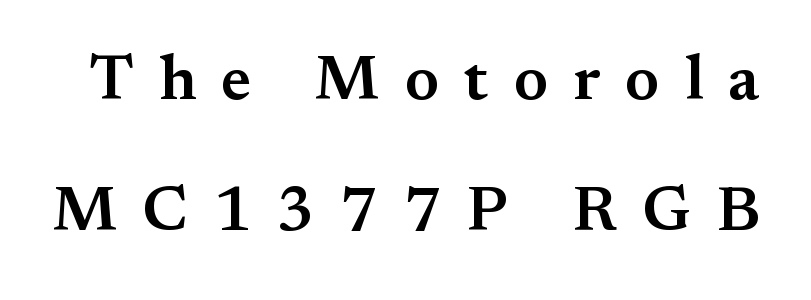
Just letters on the line, the space beneath them empty. Typographic density is moderately raised because the face is semibold. Short note: letters widely spaced. Serifs: yes, visible at the terminals of the letterforms. What's the leading like? Stretched, with rows far apart.
